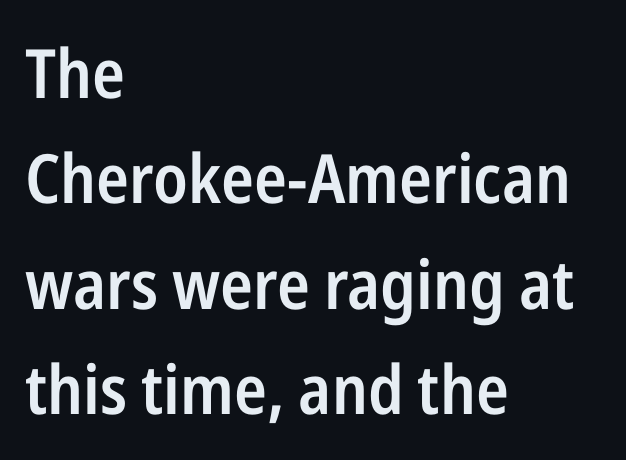
{"serif": "no", "italic": "no", "bold": "semi", "weight": "semibold", "width": "condensed", "stroke_contrast": "low", "x_height": "medium", "monospaced": "no", "underline": "no", "align": "left", "line_spacing": "normal", "line_spacing_ratio": 1.55, "letter_spacing": "normal", "letter_spacing_em": 0.0, "glyph_px": 68}
